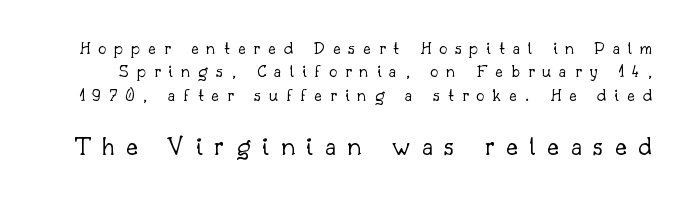
The image shows 28 px light type, upright; set line spacing 1.23x, unusually wide letter spacing (+0.41 em), not underlined; the second (bottom) block is 1.47x larger; low stroke contrast and a small x-height.
